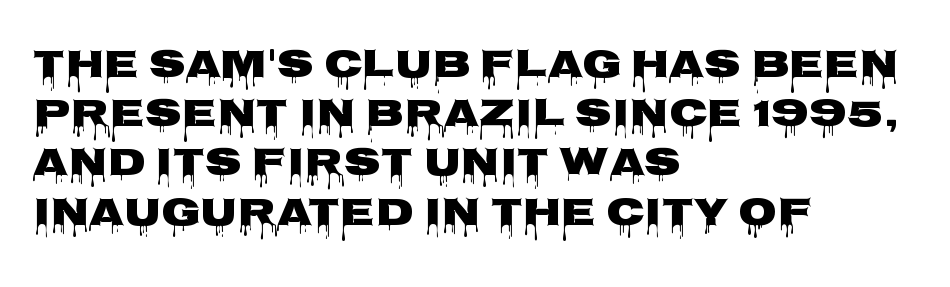
Q: Is the text bold? A: Yes.
Q: Is the text italic (slanted)? A: No, it is upright.
Q: Is the typeface a serif or a sans-serif typeface? A: Sans-serif.
Q: Is the text underlined? A: No.
Q: How is the paragraph aligned? A: Left-aligned.
Q: Is the spacing between letters normal or unusually wide? A: Normal.
Q: Width (condensed, normal, or wide)? A: Wide.
Q: Stroke contrast? A: Low.
Q: x-height? A: Large.
Q: Monospaced? A: No.
